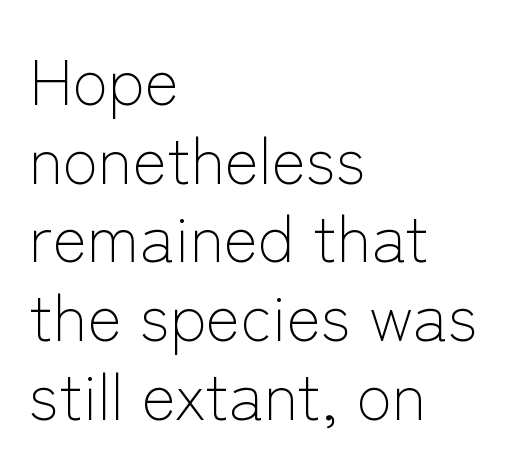
{"serif": "no", "italic": "no", "bold": "no", "weight": "light", "width": "normal", "stroke_contrast": "low", "x_height": "medium", "monospaced": "no", "underline": "no", "align": "left", "line_spacing_ratio": 1.21, "letter_spacing": "normal", "letter_spacing_em": 0.0, "glyph_px": 65}
